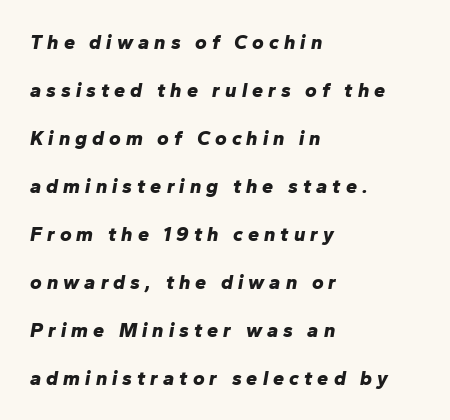
{"italic": "yes", "lean": "right", "slant_degrees": 10, "bold": "yes", "underline": "no", "align": "left", "line_spacing": "loose", "line_spacing_ratio": 2.4, "letter_spacing": "wide", "letter_spacing_em": 0.25, "glyph_px": 20}
